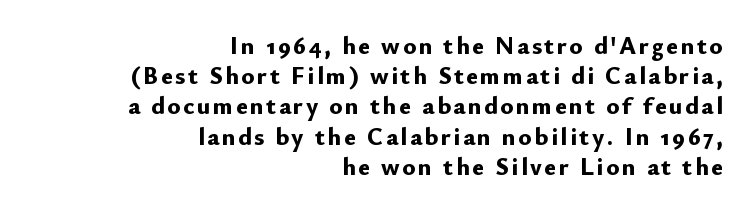
Nobody drew a line under any word here. This rendering uses right alignment, leaving the left contour irregular. The typography opts for an upright posture over an oblique one. Heft: maximum for text — a bold.
